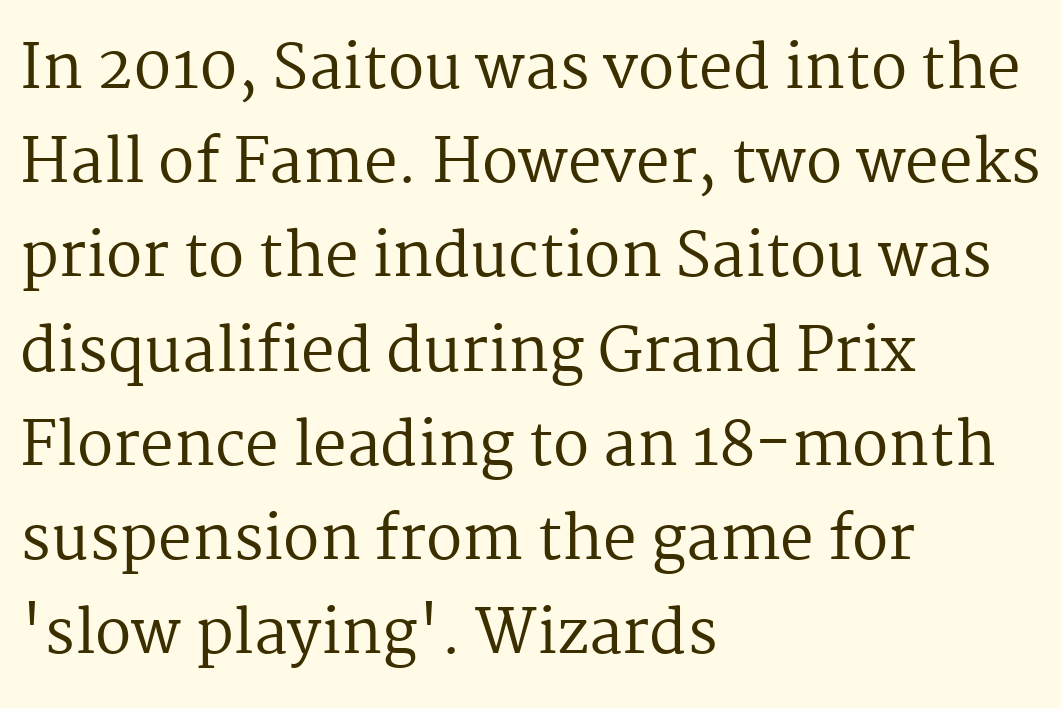
The image shows 60 px regular-weight serif type, upright; set left-aligned, normal line spacing (1.57x), normal letter spacing, not underlined; medium stroke contrast and a medium x-height.
